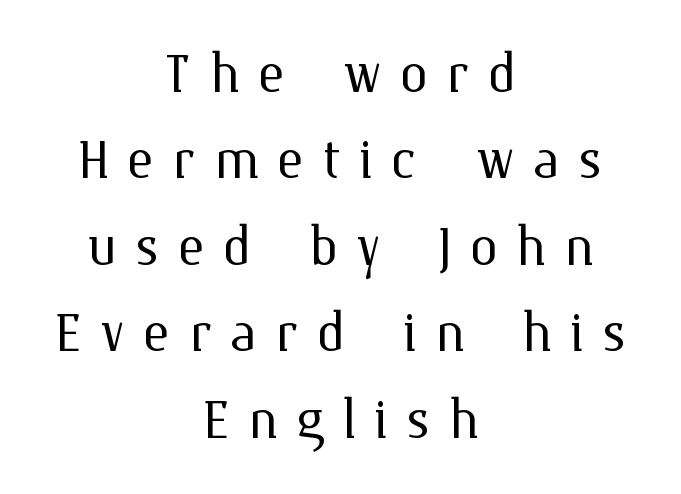
Q: Is the text bold? A: No.
Q: Is the text italic (slanted)? A: No, it is upright.
Q: Is the text underlined? A: No.
Q: How is the paragraph aligned? A: Centered.
Q: Is the spacing between letters normal or unusually wide? A: Unusually wide.
Q: Width (condensed, normal, or wide)? A: Normal.
Q: Stroke contrast? A: Medium.
Q: x-height? A: Medium.
Q: Monospaced? A: No.
